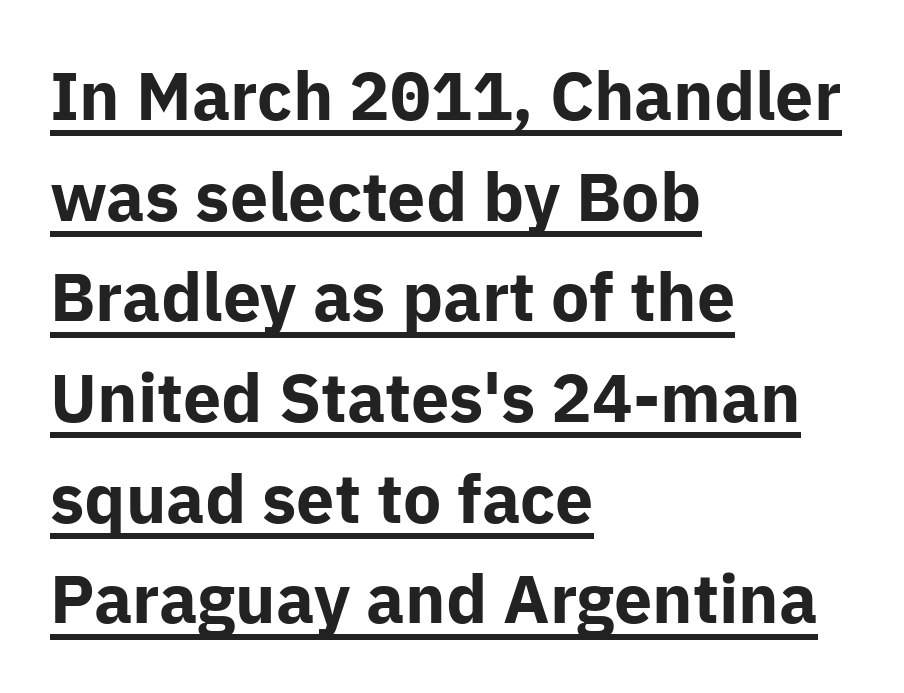
The image shows 68 px bold sans-serif type, upright; set left-aligned, normal line spacing (1.48x), normal letter spacing, underlined; low stroke contrast and a medium x-height.
